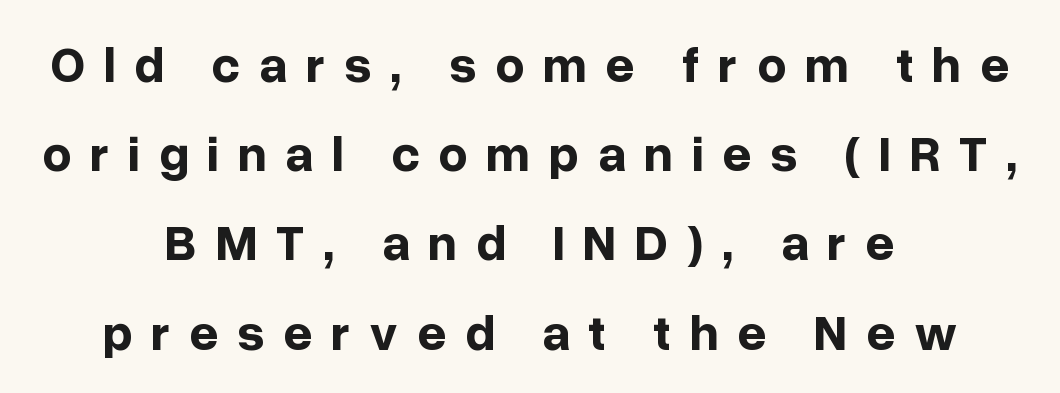
Q: Is the text bold? A: Yes.
Q: Is the text italic (slanted)? A: No, it is upright.
Q: Is the typeface a serif or a sans-serif typeface? A: Sans-serif.
Q: Is the text underlined? A: No.
Q: How is the paragraph aligned? A: Centered.
Q: Is the spacing between letters normal or unusually wide? A: Unusually wide.
Q: Width (condensed, normal, or wide)? A: Normal.
Q: Stroke contrast? A: Low.
Q: x-height? A: Medium.
Q: Monospaced? A: No.
